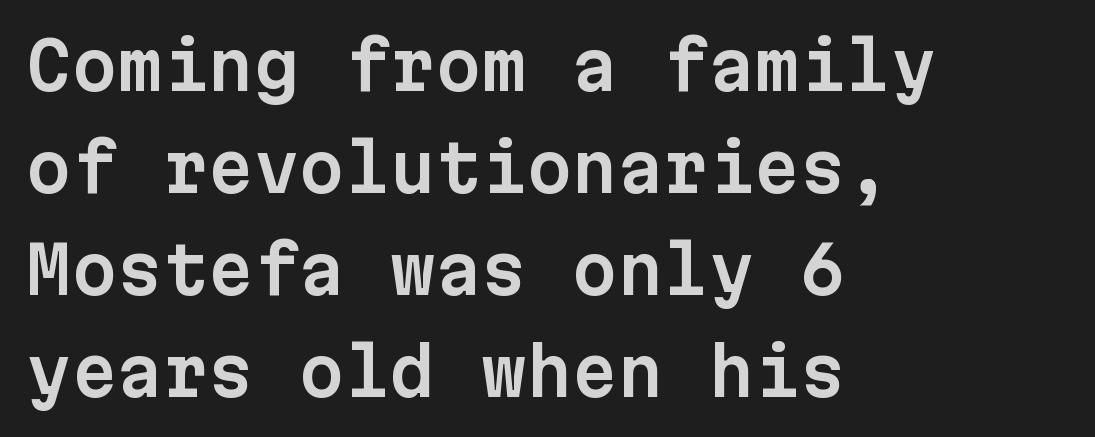
Q: Is the text italic (slanted)? A: No, it is upright.
Q: Is the typeface a serif or a sans-serif typeface? A: Sans-serif.
Q: Is the text underlined? A: No.
Q: How is the paragraph aligned? A: Left-aligned.
Q: Is the spacing between letters normal or unusually wide? A: Normal.
Q: Is the spacing between lines tight, normal or loose? A: Normal.
Q: Width (condensed, normal, or wide)? A: Normal.
Q: Stroke contrast? A: Low.
Q: x-height? A: Medium.
Q: Monospaced? A: Yes.
